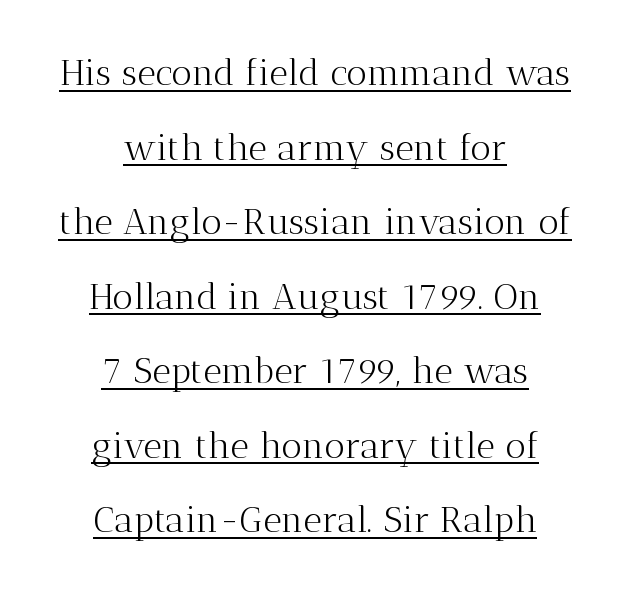
The image shows 36 px light serif type, upright; set centered, loose line spacing (2.07x), normal letter spacing, underlined; medium stroke contrast and a medium x-height.
